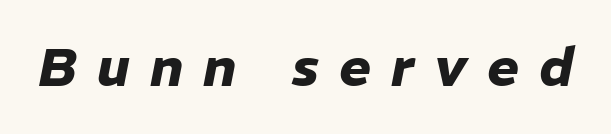
The image shows 54 px heavy type, italic (leaning right); set unusually wide letter spacing (+0.37 em), not underlined; low stroke contrast and a medium x-height.
